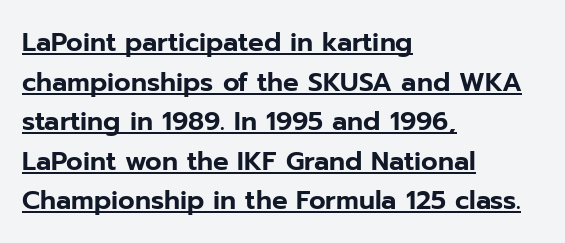
The image shows 26 px text type, upright; set left-aligned, normal line spacing (1.52x), normal letter spacing, underlined.
